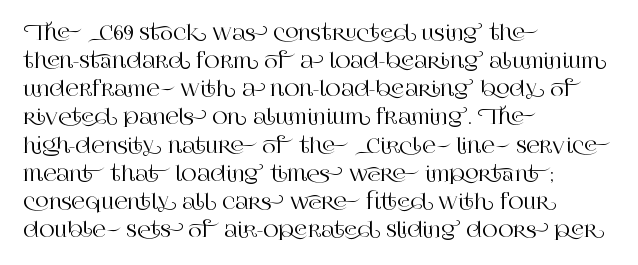
Q: Is the text italic (slanted)? A: No, it is upright.
Q: Is the text underlined? A: No.
Q: How is the paragraph aligned? A: Left-aligned.
Q: Is the spacing between letters normal or unusually wide? A: Normal.
Q: Is the spacing between lines tight, normal or loose? A: Normal.
